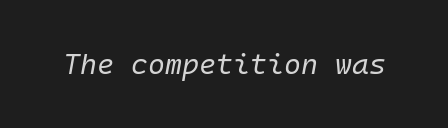
The image shows 29 px regular-weight type, italic (leaning right), monospaced; set normal letter spacing, not underlined; low stroke contrast and a medium x-height.
